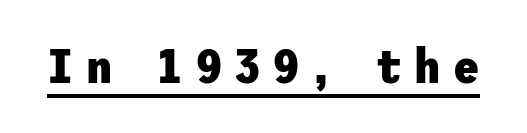
Q: Is the text bold? A: Yes.
Q: Is the text italic (slanted)? A: No, it is upright.
Q: Is the typeface a serif or a sans-serif typeface? A: Sans-serif.
Q: Is the text underlined? A: Yes.
Q: Is the spacing between letters normal or unusually wide? A: Unusually wide.
Q: Width (condensed, normal, or wide)? A: Normal.
Q: Stroke contrast? A: Low.
Q: x-height? A: Medium.
